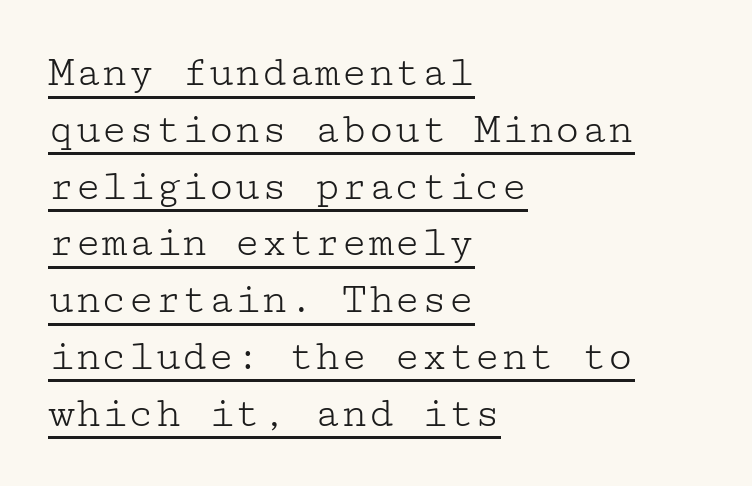
The image shows 44 px light, wide serif type, upright; set left-aligned, normal line spacing (1.29x), normal letter spacing, underlined; low stroke contrast and a medium x-height.
